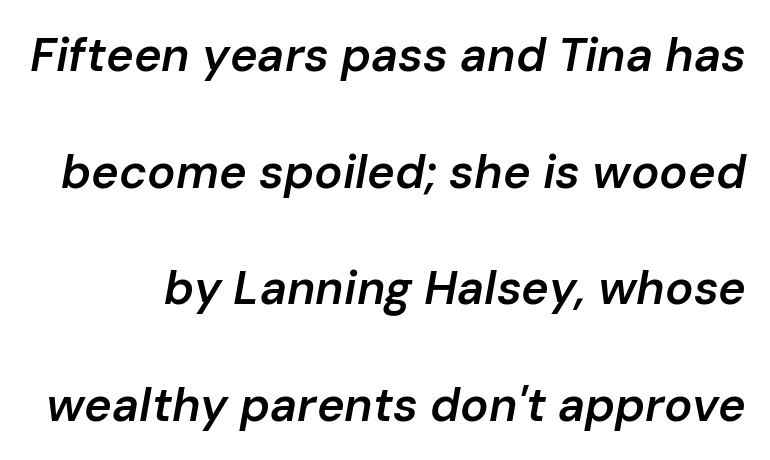
Bare-footed words on every line. Slanted lettering throughout. A typesetter would call this leading open, well beyond the default. You could not count columns in this text — the font is proportionally spaced. Is the letter spacing exaggerated? No — it looks like the ordinary default. This is moderately heavy type, rendered in semibold.
